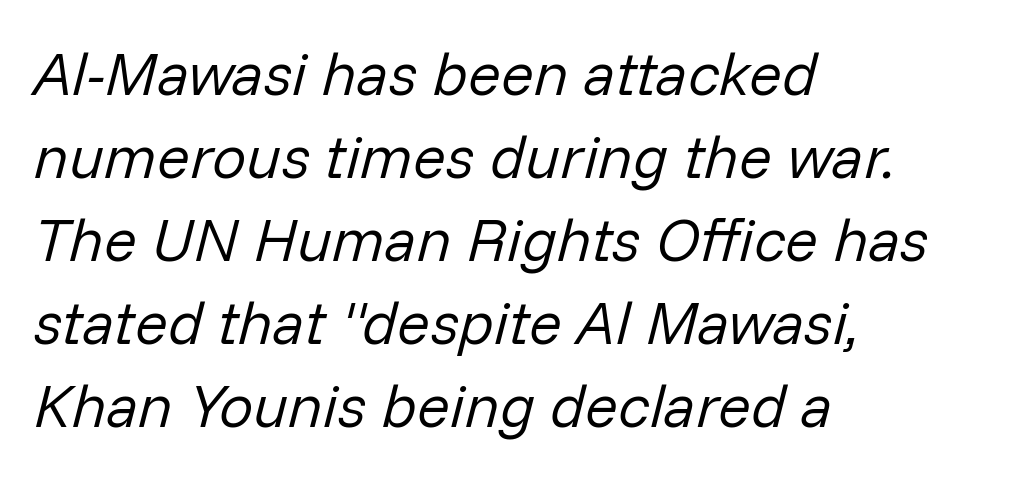
Q: Is the text bold? A: No.
Q: Is the text italic (slanted)? A: Yes, it leans right by about 14 degrees.
Q: Is the text underlined? A: No.
Q: How is the paragraph aligned? A: Left-aligned.
Q: Is the spacing between letters normal or unusually wide? A: Normal.
Q: Is the spacing between lines tight, normal or loose? A: Normal.
Q: Width (condensed, normal, or wide)? A: Normal.
Q: Stroke contrast? A: Low.
Q: x-height? A: Medium.
Q: Monospaced? A: No.
